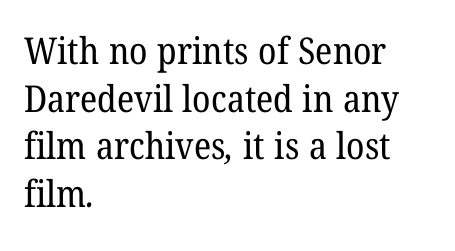
The image shows 37 px regular-weight serif type; set left-aligned, normal line spacing (1.29x), normal letter spacing, not underlined; low stroke contrast and a medium x-height.
